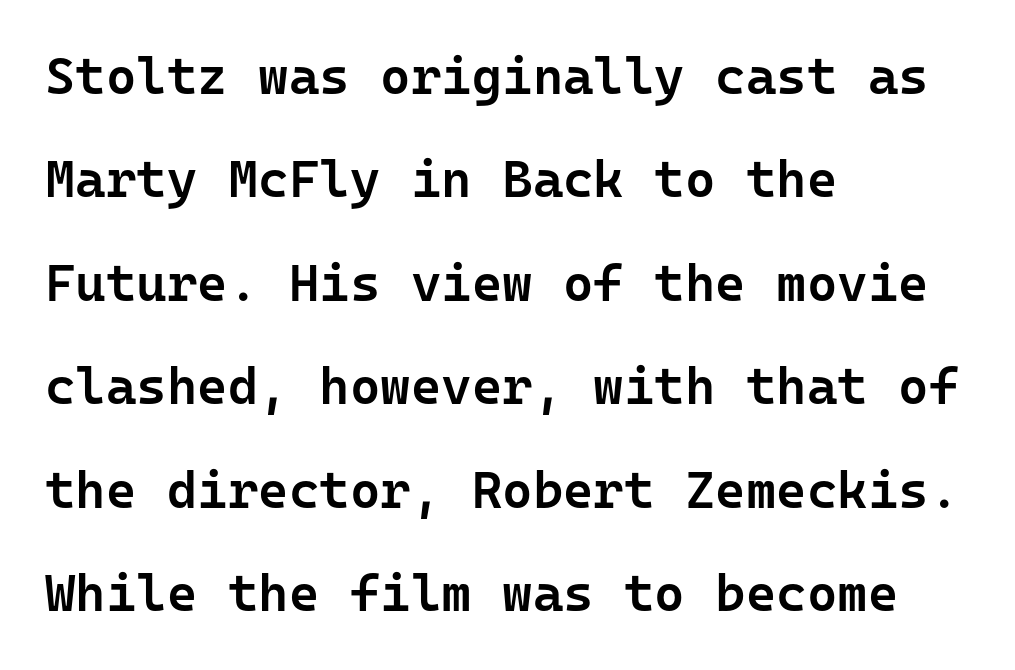
{"serif": "no", "italic": "no", "bold": "semi", "weight": "semibold", "width": "normal", "stroke_contrast": "low", "x_height": "medium", "monospaced": "yes", "underline": "no", "align": "left", "line_spacing": "loose", "line_spacing_ratio": 1.99, "letter_spacing": "normal", "letter_spacing_em": 0.0, "glyph_px": 52}
